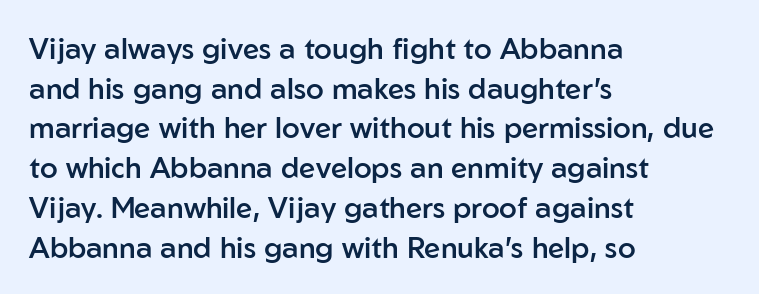
The type sits square on the baseline with zero lean. This sample is left-justified, so line endings fall wherever the words run out. Think of a printed novel: that variable character pitch is what you see here. Typographic density is moderately raised because the face is semibold. The zone under the glyphs is completely vacant.
